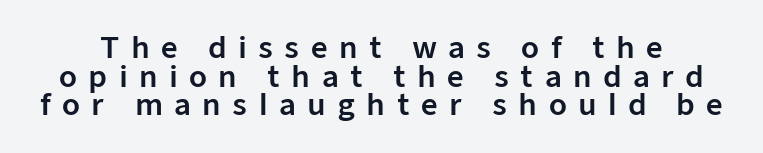
{"serif": "no", "italic": "no", "width": "normal", "stroke_contrast": "low", "x_height": "medium", "monospaced": "no", "underline": "no", "line_spacing": "tight", "line_spacing_ratio": 0.99, "letter_spacing": "wide", "letter_spacing_em": 0.39, "glyph_px": 29}
